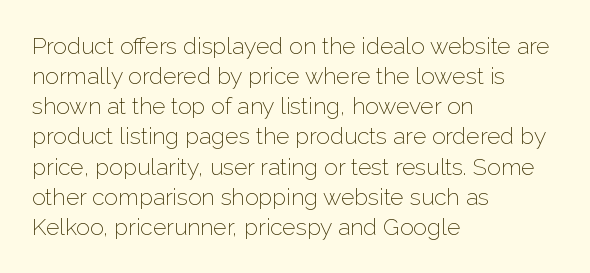
{"italic": "no", "bold": "no", "underline": "no", "align": "left", "line_spacing": "normal", "line_spacing_ratio": 1.31, "letter_spacing": "normal", "letter_spacing_em": 0.0, "glyph_px": 23}
